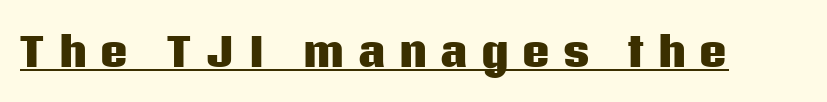
{"serif": "no", "italic": "no", "bold": "yes", "weight": "heavy", "width": "normal", "stroke_contrast": "low", "x_height": "large", "monospaced": "no", "underline": "yes", "letter_spacing": "wide", "letter_spacing_em": 0.32, "glyph_px": 39}
